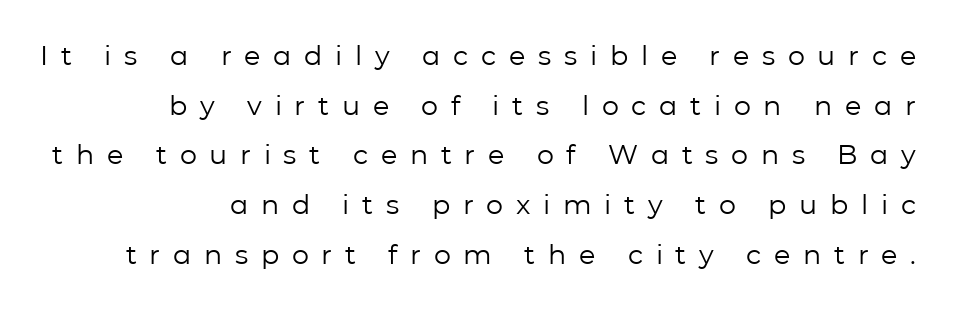
Q: Is the text bold? A: No.
Q: Is the text italic (slanted)? A: No, it is upright.
Q: Is the text underlined? A: No.
Q: How is the paragraph aligned? A: Right-aligned.
Q: Is the spacing between letters normal or unusually wide? A: Unusually wide.
